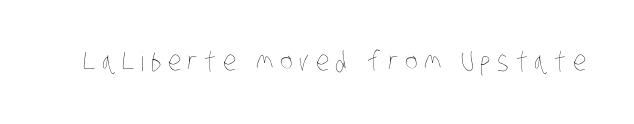
How are the letters spaced? Widely, with obvious added tracking. Letters rest on an invisible, unmarked baseline. Is this a heavy cut? Hardly; it is regular or lighter.
